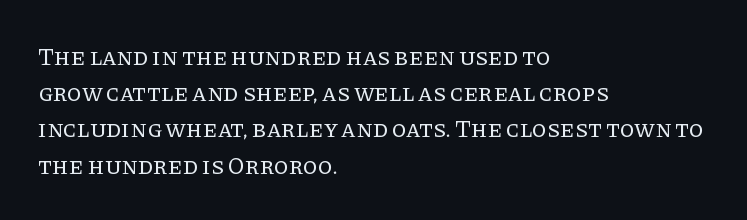
The image shows 24 px text type, upright; set left-aligned, normal line spacing (1.51x), normal letter spacing, not underlined.
